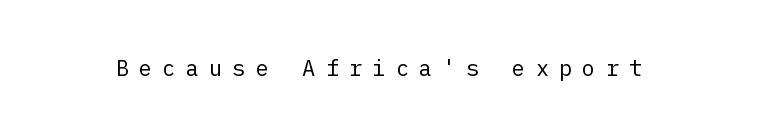
Q: Is the text bold? A: No.
Q: Is the text italic (slanted)? A: No, it is upright.
Q: Is the text underlined? A: No.
Q: Is the spacing between letters normal or unusually wide? A: Unusually wide.
